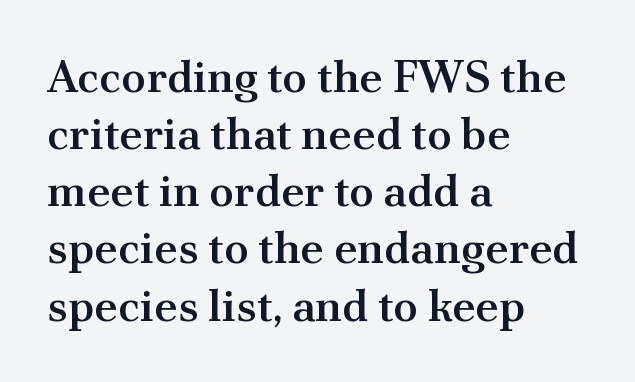
The image shows 45 px semibold serif type, upright; set left-aligned, normal line spacing (1.27x), normal letter spacing, not underlined; medium stroke contrast and a small x-height.
